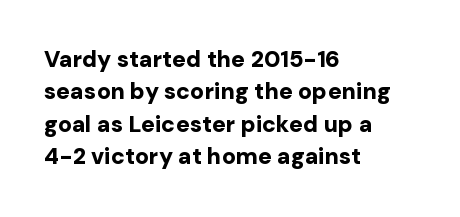
The space directly below the letters is spotless. A dark, heavy texture on the line: the type is bold. Every row of glyphs begins at an identical x-position on the left. Posture: vertical.
